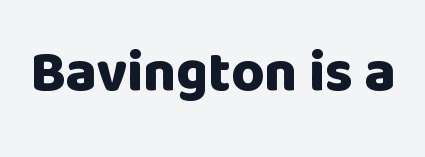
The rendering uses natural spacing where letterforms have individual widths. Compared with an ordinary text face, these strokes are far heavier — a full bold. The lettering holds an erect, upright posture throughout. The glyphs are unaccompanied by any horizontal stroke below them.
